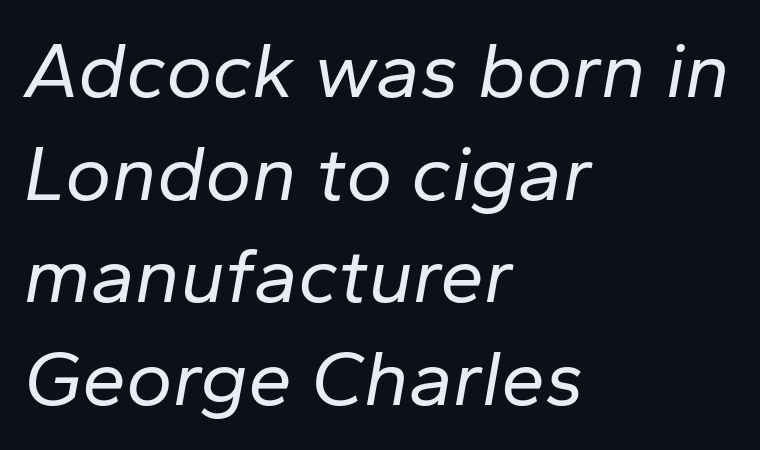
{"italic": "yes", "lean": "right", "slant_degrees": 10, "bold": "no", "weight": "regular", "width": "normal", "stroke_contrast": "low", "x_height": "medium", "monospaced": "no", "underline": "no", "align": "left", "line_spacing": "normal", "line_spacing_ratio": 1.3, "letter_spacing": "normal", "letter_spacing_em": 0.0, "glyph_px": 79}
